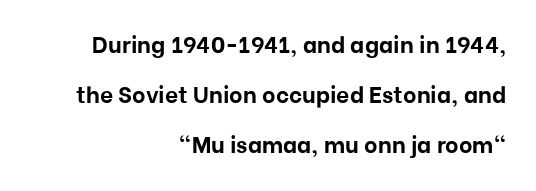
Q: Is the text bold? A: Yes.
Q: Is the text italic (slanted)? A: No, it is upright.
Q: Is the text underlined? A: No.
Q: How is the paragraph aligned? A: Right-aligned.
Q: Is the spacing between letters normal or unusually wide? A: Normal.
Q: Is the spacing between lines tight, normal or loose? A: Loose.
